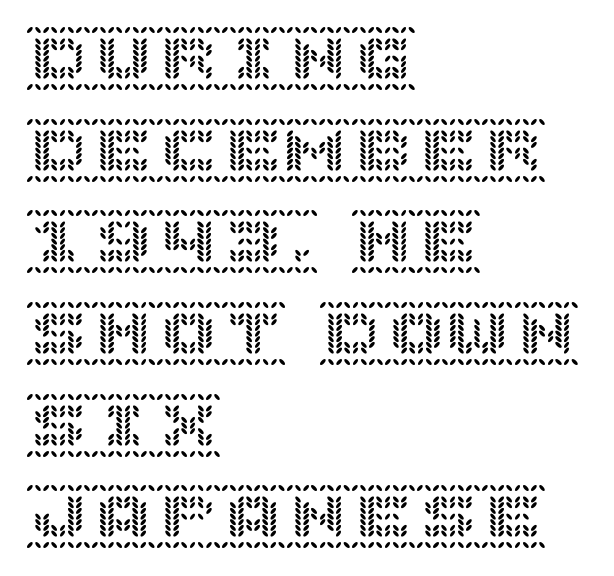
Is there much room between lines? A standard amount, neither cramped nor airy. The compositor pushed each line to the left boundary. The area under the type is left untouched. The lettering stays uniformly vertical, giving the passage a roman look.
